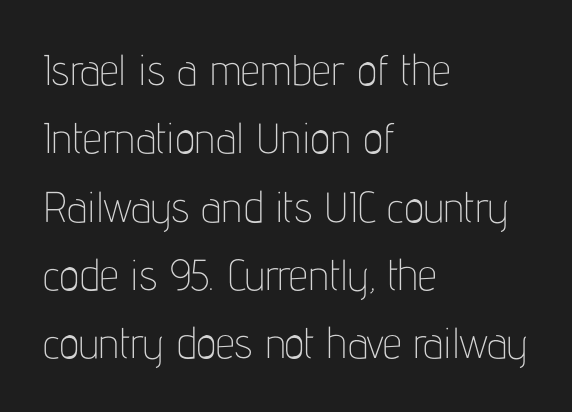
{"serif": "no", "italic": "no", "bold": "no", "weight": "thin", "width": "condensed", "stroke_contrast": "low", "x_height": "medium", "monospaced": "no", "underline": "no", "align": "left", "line_spacing": "normal", "line_spacing_ratio": 1.59, "letter_spacing": "normal", "letter_spacing_em": 0.0, "glyph_px": 43}
